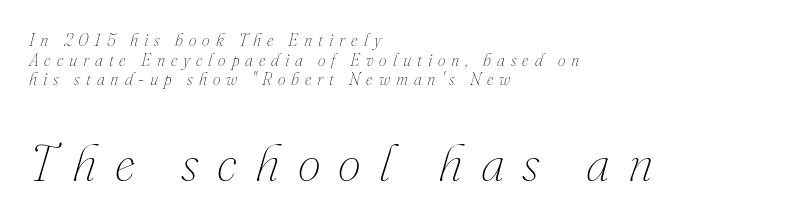
Which of the two is more prominent by size? The second, at the bottom. The space beneath each line is pristine and unruled. Is this a fixed-width face? No — the glyphs have proportional, varying widths. Every row of glyphs begins at an identical x-position on the left. The passage shown leans; its letterforms are oblique. The letterforms sit at book weight or below.
